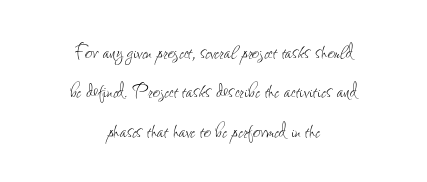
Letters have the restrained weight of plain body copy at most. Each new line begins a customary step beneath the previous one. A bare baseline throughout the passage. Nothing unusual about the tracking: characters are spaced as the font intends. The rag falls on both sides of this text block equally.
